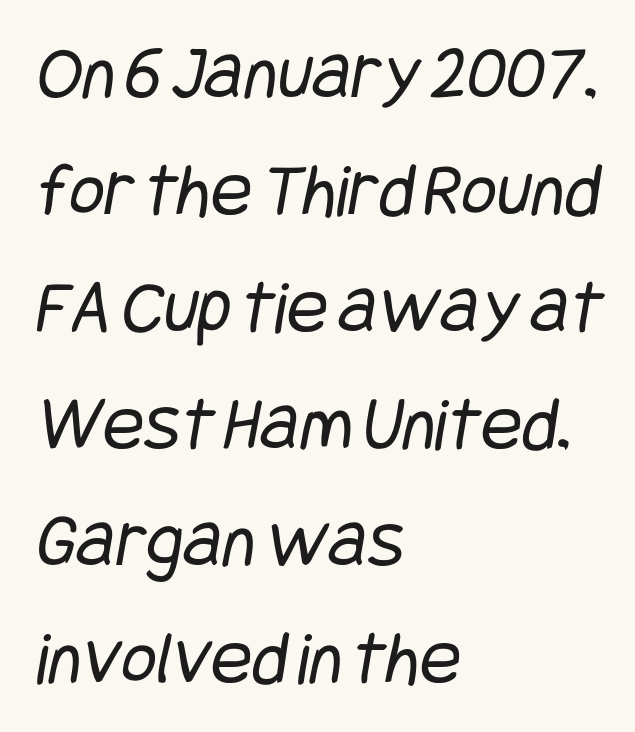
The font is comparable to plain body text, perhaps lighter. In CSS terms this would be text-align: left. The passage shown is typeset with a sans-serif family. Words float on clear page, feet unadorned.
